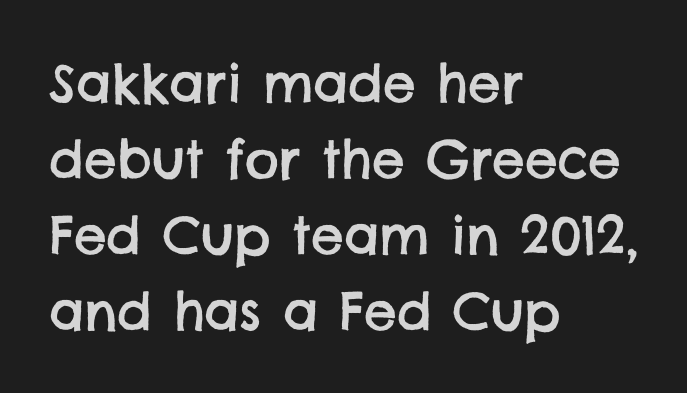
Type without underlining. If you measured baseline to baseline, you'd find a middling distance. Observe the absence of serifs on each vertical stroke in this sample. No extra tracking has been applied to these lines. The paragraph has a hard left edge and a soft right edge.
